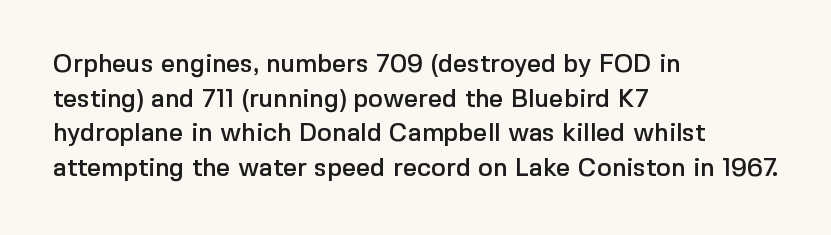
Has an underline been added? It has not. Observe the ordinary spacing: letters are neighbours, not strangers. What's the leading like? Ordinary, nothing unusual. Reading down the block, your eye returns to a fixed left position each line. Every character sits straight up, as roman type does.
